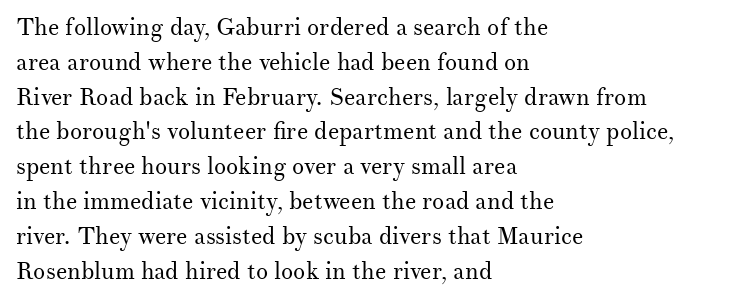
Q: Is the text bold? A: No.
Q: Is the text italic (slanted)? A: No, it is upright.
Q: Is the text underlined? A: No.
Q: How is the paragraph aligned? A: Left-aligned.
Q: Is the spacing between letters normal or unusually wide? A: Normal.
Q: Is the spacing between lines tight, normal or loose? A: Normal.
